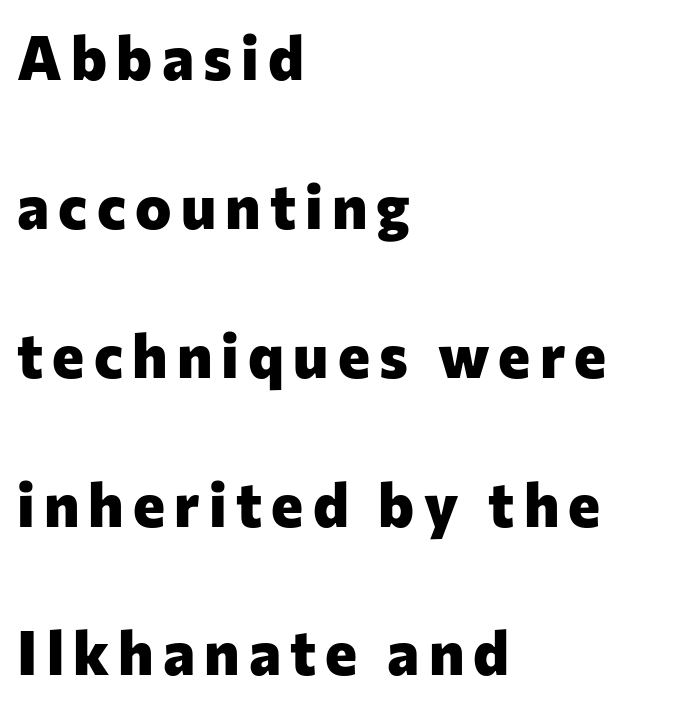
Visually the block forms a straight wall on the left and a jagged coastline on the right. Any mark beneath the type? The region is blank. Letterform terminals end flat and unadorned throughout the passage. The face used here is proportionally spaced, like ordinary book or web type. In terms of weight, the rendering is a true, heavy bold. This is roman type, the default non-slanted kind.
